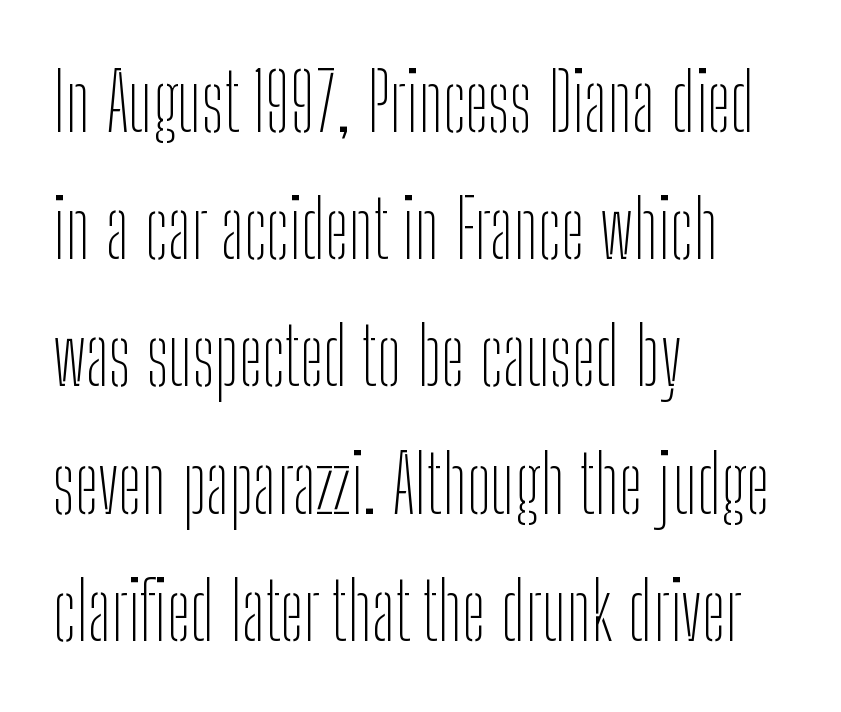
{"serif": "no", "italic": "no", "bold": "no", "weight": "thin", "width": "condensed", "stroke_contrast": "low", "x_height": "medium", "monospaced": "no", "underline": "no", "align": "left", "line_spacing": "normal", "line_spacing_ratio": 1.59, "letter_spacing": "normal", "letter_spacing_em": 0.0, "glyph_px": 80}
